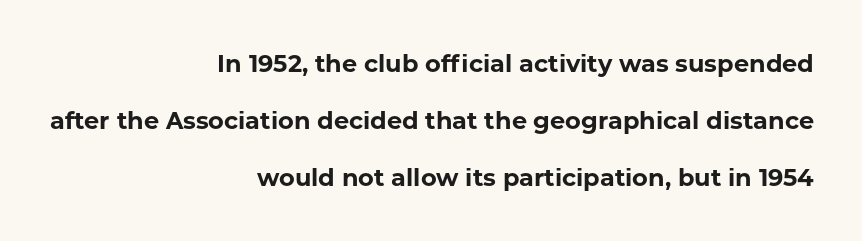
Q: Is the text bold? A: Yes.
Q: Is the text italic (slanted)? A: No, it is upright.
Q: Is the text underlined? A: No.
Q: How is the paragraph aligned? A: Right-aligned.
Q: Is the spacing between letters normal or unusually wide? A: Normal.
Q: Is the spacing between lines tight, normal or loose? A: Loose.
